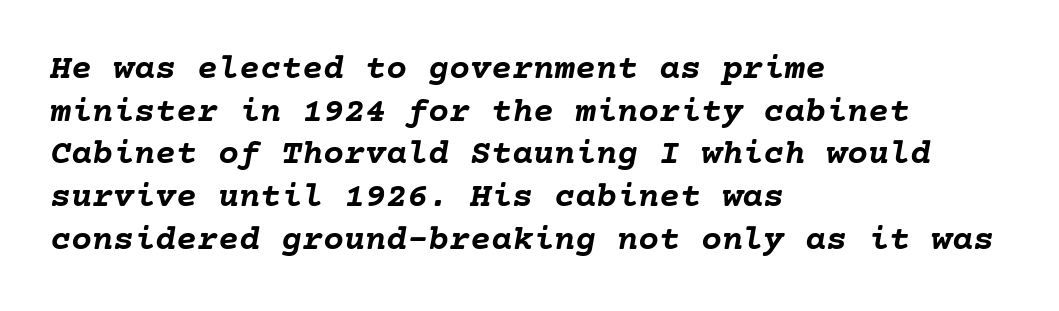
Q: Is the text bold? A: Yes.
Q: Is the text italic (slanted)? A: Yes, it leans right by about 10 degrees.
Q: Is the text underlined? A: No.
Q: How is the paragraph aligned? A: Left-aligned.
Q: Is the spacing between letters normal or unusually wide? A: Normal.
Q: Width (condensed, normal, or wide)? A: Normal.
Q: Stroke contrast? A: Low.
Q: x-height? A: Medium.
